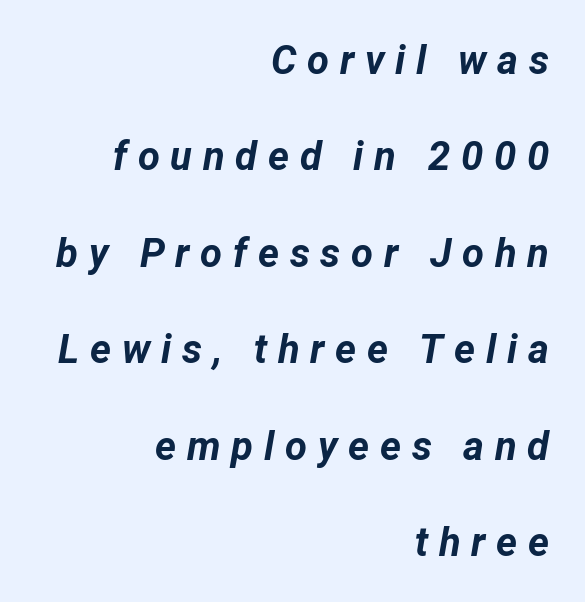
Q: Is the text bold? A: Yes.
Q: Is the text italic (slanted)? A: Yes, it leans right by about 12 degrees.
Q: Is the text underlined? A: No.
Q: How is the paragraph aligned? A: Right-aligned.
Q: Is the spacing between letters normal or unusually wide? A: Unusually wide.
Q: Is the spacing between lines tight, normal or loose? A: Loose.
Q: Width (condensed, normal, or wide)? A: Normal.
Q: Stroke contrast? A: Low.
Q: x-height? A: Medium.
Q: Monospaced? A: No.
